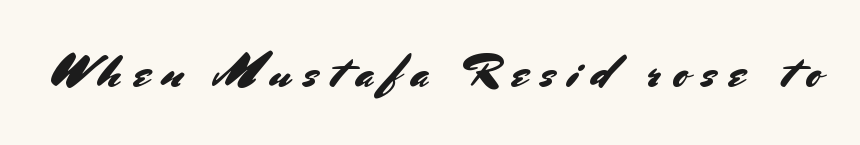
The image shows 46 px sans-serif type; set unusually wide letter spacing (+0.27 em), not underlined; medium stroke contrast and a small x-height.
